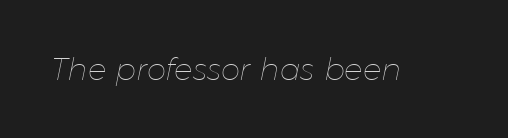
How are the letters spaced? Ordinarily, with no added tracking. Yep, that's italic — everything's leaning. The foot of each line stays bare and open. The letterforms sit at book weight or below. You could not count columns in this text — the font is proportionally spaced.
